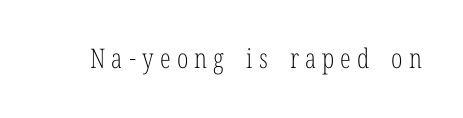
The image shows 27 px text type, upright; set unusually wide letter spacing (+0.23 em), not underlined.
